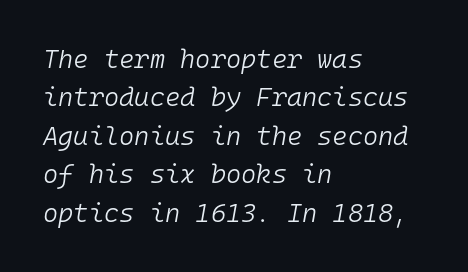
The baseline area is clear. The letters look calm and open, with moderate or lighter stems. These lines stack with their left ends in a neat column. Italic: yes, the glyphs are oblique. In terms of leading, this rendering sits right in the middle. The letterforms sit shoulder to shoulder at normal distance.
